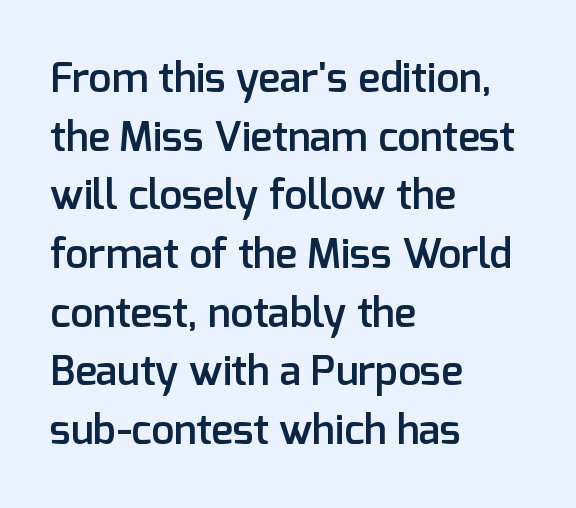
Q: Is the text bold? A: Semi-bold.
Q: Is the text italic (slanted)? A: No, it is upright.
Q: Is the typeface a serif or a sans-serif typeface? A: Sans-serif.
Q: Is the text underlined? A: No.
Q: How is the paragraph aligned? A: Left-aligned.
Q: Is the spacing between letters normal or unusually wide? A: Normal.
Q: Is the spacing between lines tight, normal or loose? A: Normal.
Q: Width (condensed, normal, or wide)? A: Normal.
Q: Stroke contrast? A: Low.
Q: x-height? A: Medium.
Q: Monospaced? A: No.
